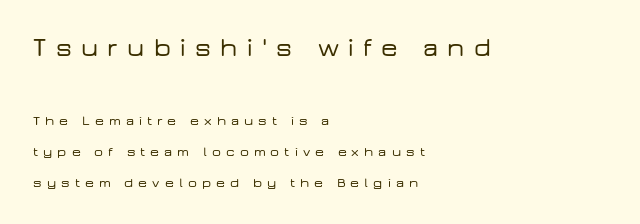
The area under the type is left untouched. Students, note that the glyphs here are deliberately spaced far apart. Which chunk is bigger? The first one — the top block dwarfs the bottom. A student would call this left alignment; a typographer would say flush left, rag right. The designer dialed line spacing up above the default.
